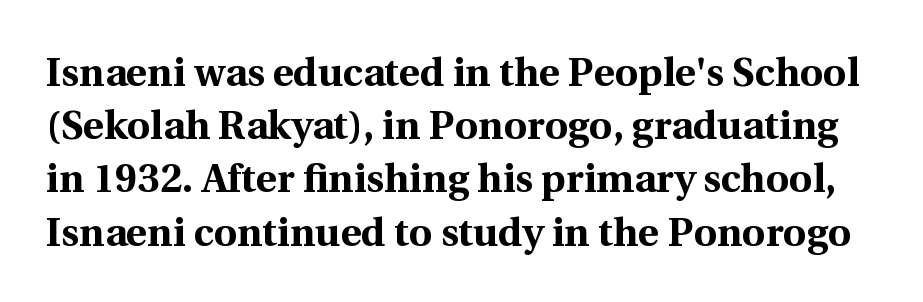
Q: Is the text bold? A: Yes.
Q: Is the text italic (slanted)? A: No, it is upright.
Q: Is the typeface a serif or a sans-serif typeface? A: Serif.
Q: Is the text underlined? A: No.
Q: Is the spacing between letters normal or unusually wide? A: Normal.
Q: Is the spacing between lines tight, normal or loose? A: Normal.
Q: Width (condensed, normal, or wide)? A: Normal.
Q: x-height? A: Medium.
Q: Monospaced? A: No.
